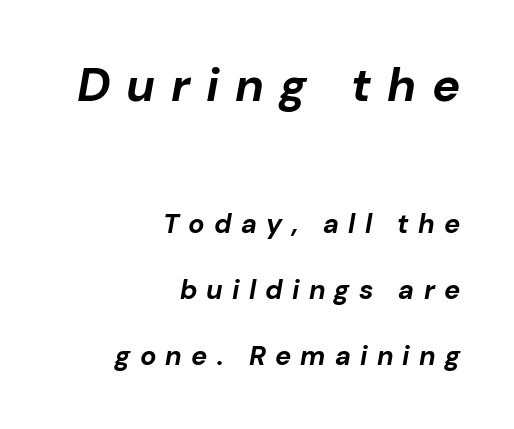
{"italic": "yes", "lean": "right", "slant_degrees": 10, "bold": "yes", "weight": "bold", "width": "normal", "stroke_contrast": "low", "x_height": "medium", "monospaced": "no", "underline": "no", "align": "right", "line_spacing": "loose", "line_spacing_ratio": 2.44, "letter_spacing": "wide", "letter_spacing_em": 0.34, "larger_block": "first", "size_ratio": 1.74, "glyph_px": 47}
